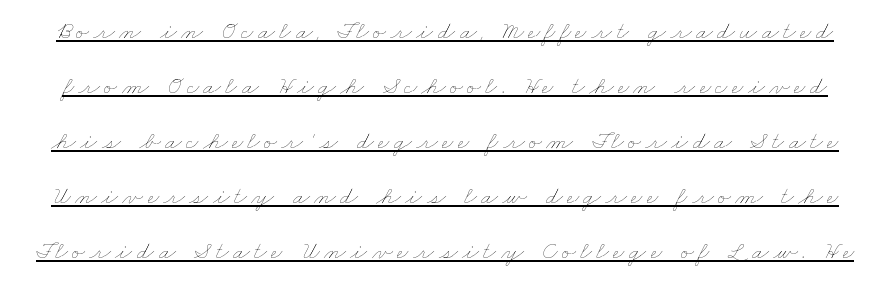
{"bold": "no", "underline": "yes", "line_spacing": "loose", "line_spacing_ratio": 2.2, "glyph_px": 25}
